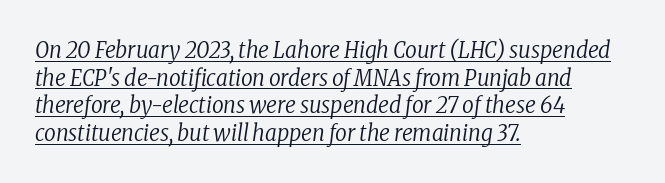
The image shows 23 px text type, italic (leaning right); set left-aligned, line spacing 1.2x, normal letter spacing, underlined.
